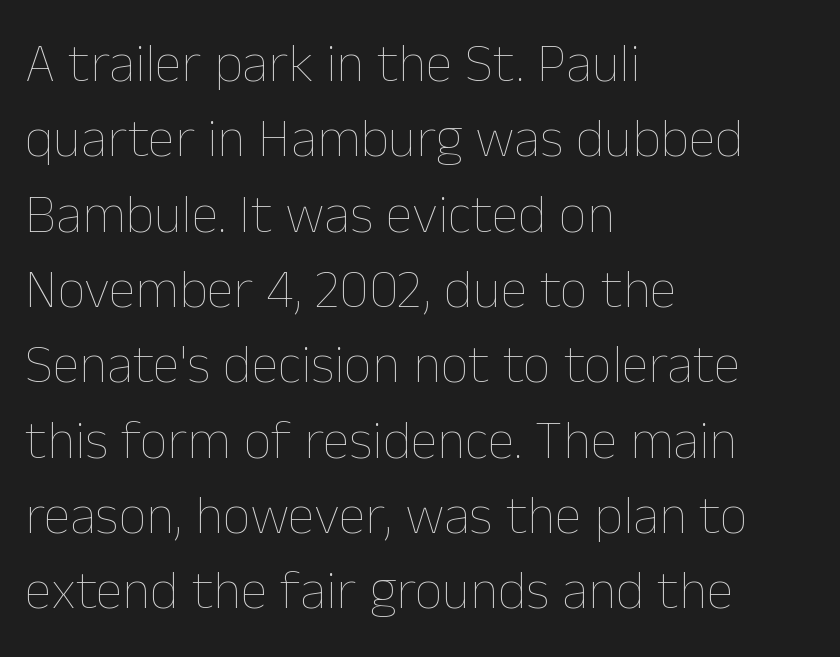
The image shows 55 px thin type, upright; set left-aligned, normal line spacing (1.37x), normal letter spacing, not underlined; low stroke contrast and a medium x-height.
